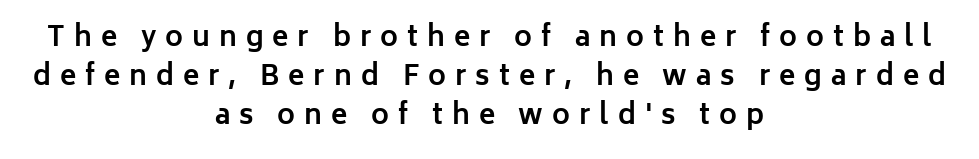
One glance says typical: line gaps are just what's usual. Alignment: centered. Rendered with straight, roman letterforms. Its strokes are broad and dark, the hallmark of bold type.
